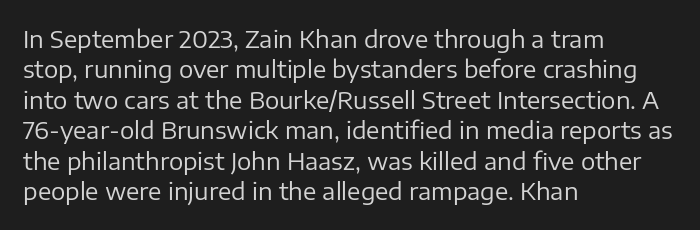
Q: Is the text bold? A: No.
Q: Is the text italic (slanted)? A: No, it is upright.
Q: Is the text underlined? A: No.
Q: How is the paragraph aligned? A: Left-aligned.
Q: Is the spacing between letters normal or unusually wide? A: Normal.
Q: Is the spacing between lines tight, normal or loose? A: Normal.
